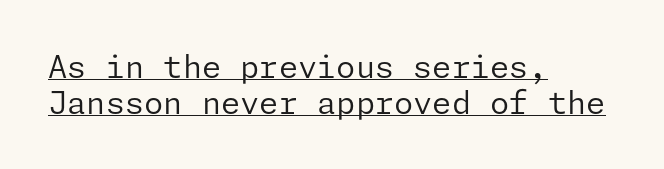
Q: Is the text bold? A: No.
Q: Is the text italic (slanted)? A: No, it is upright.
Q: Is the typeface a serif or a sans-serif typeface? A: Sans-serif.
Q: Is the text underlined? A: Yes.
Q: How is the paragraph aligned? A: Left-aligned.
Q: Is the spacing between letters normal or unusually wide? A: Normal.
Q: Width (condensed, normal, or wide)? A: Normal.
Q: Stroke contrast? A: Low.
Q: x-height? A: Medium.
